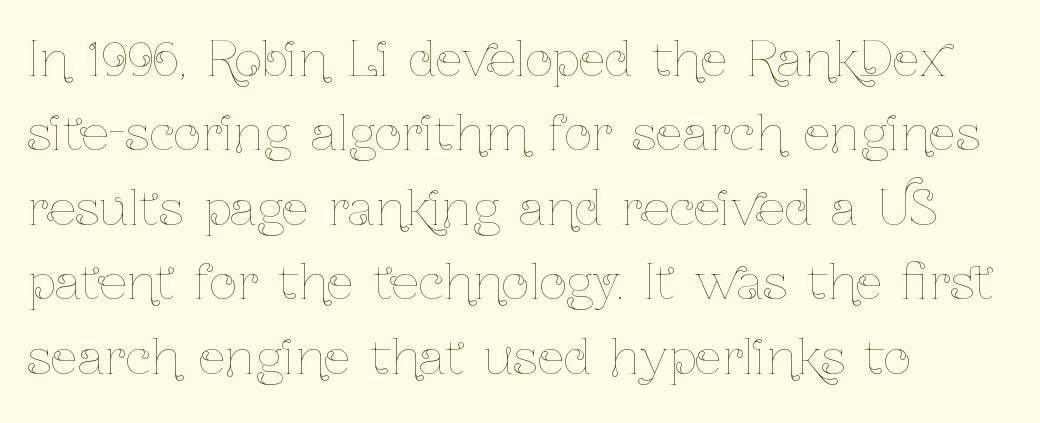
The image shows 48 px thin, condensed type, upright; set left-aligned, normal line spacing (1.55x), normal letter spacing, not underlined; low stroke contrast and a medium x-height.
